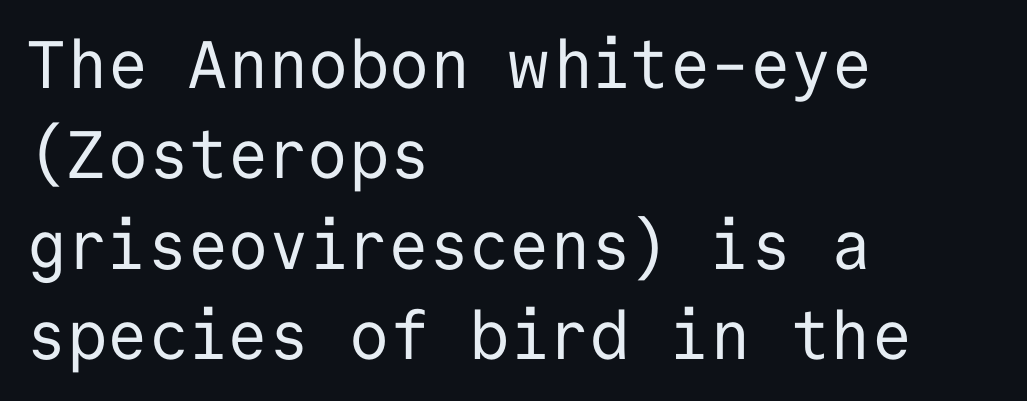
The image shows 67 px regular-weight sans-serif type, upright, monospaced; set left-aligned, normal line spacing (1.35x), normal letter spacing, not underlined; low stroke contrast and a medium x-height.
